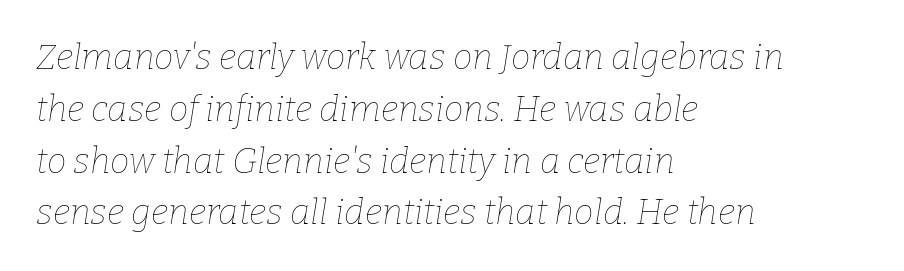
Rows of type keep a routine distance in the vertical direction. Unmarked baselines from the first word to the last. Proportional: the letters do not fall into vertical columns. Horizontally, the lines are justified to the leading edge only. You could call the tracking neutral — neither tight nor loose.
